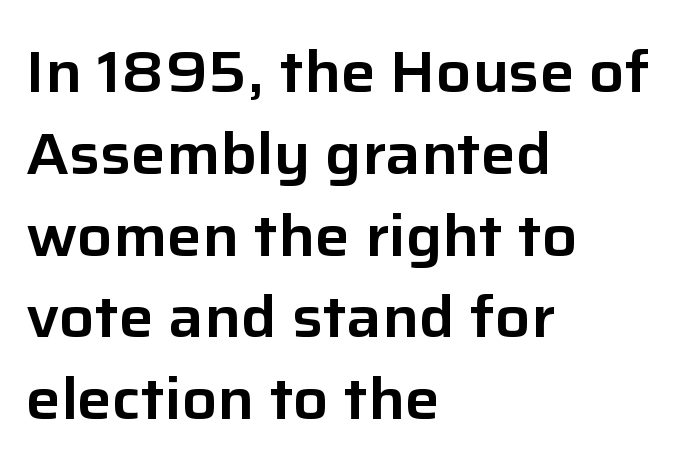
{"serif": "no", "italic": "no", "width": "normal", "stroke_contrast": "low", "x_height": "medium", "monospaced": "no", "underline": "no", "align": "left", "line_spacing": "normal", "line_spacing_ratio": 1.41, "letter_spacing": "normal", "letter_spacing_em": 0.0, "glyph_px": 58}
